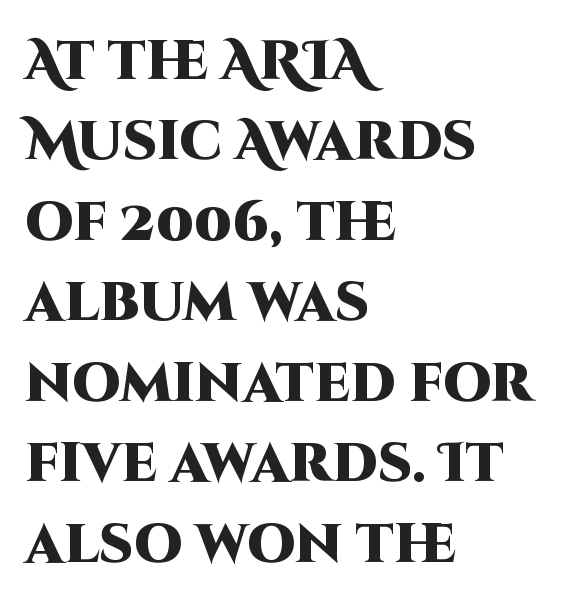
{"serif": "no", "italic": "no", "bold": "yes", "weight": "heavy", "width": "normal", "stroke_contrast": "high", "x_height": "large", "monospaced": "no", "underline": "no", "align": "left", "line_spacing": "normal", "line_spacing_ratio": 1.49, "letter_spacing": "normal", "letter_spacing_em": 0.0, "glyph_px": 54}
